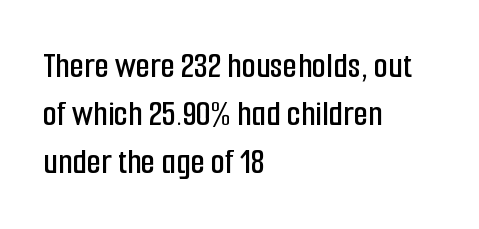
{"serif": "no", "italic": "no", "width": "condensed", "stroke_contrast": "low", "x_height": "medium", "monospaced": "no", "underline": "no", "align": "left", "line_spacing": "normal", "line_spacing_ratio": 1.3, "letter_spacing": "normal", "letter_spacing_em": 0.0, "glyph_px": 37}
